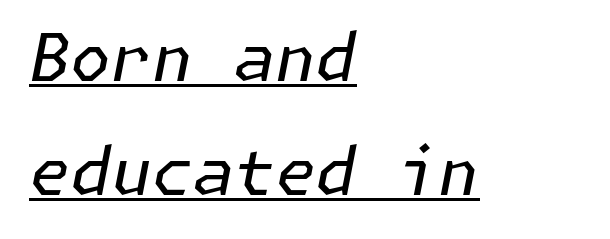
{"italic": "yes", "lean": "right", "slant_degrees": 11, "bold": "no", "weight": "regular", "width": "normal", "stroke_contrast": "low", "x_height": "medium", "underline": "yes", "align": "left", "line_spacing_ratio": 1.72, "letter_spacing": "normal", "letter_spacing_em": 0.0, "glyph_px": 66}
